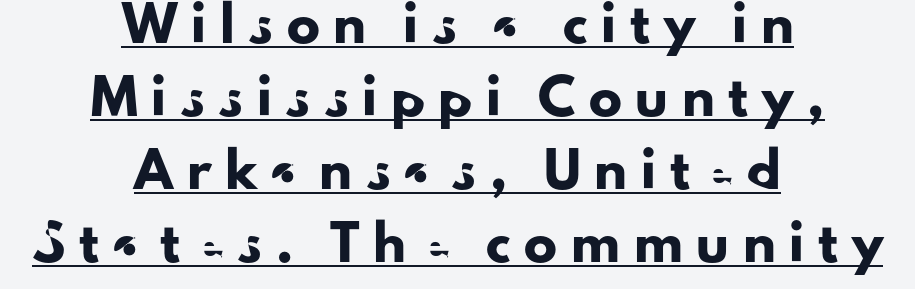
The image shows 33 px sans-serif type, upright; set centered, loose line spacing (2.21x), unusually wide letter spacing (+0.42 em), underlined; low stroke contrast and a small x-height.
